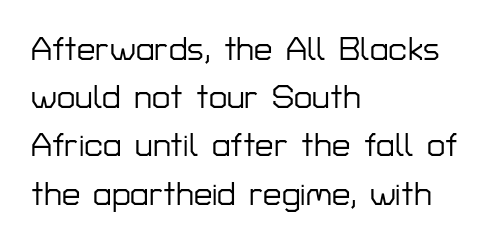
The image shows 33 px sans-serif type, upright; set left-aligned, normal line spacing (1.46x), normal letter spacing, not underlined; low stroke contrast and a medium x-height.
